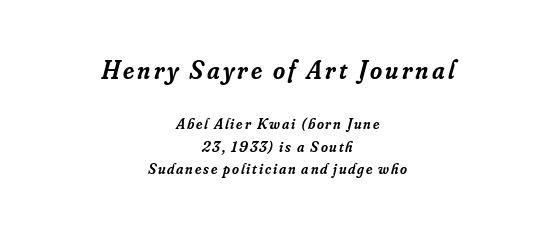
Q: Is the text bold? A: Semi-bold.
Q: Is the text italic (slanted)? A: Yes, it leans right by about 16 degrees.
Q: Is the text underlined? A: No.
Q: How is the paragraph aligned? A: Centered.
Q: Is the spacing between lines tight, normal or loose? A: Normal.
Q: Which block of text is set in a larger size, the first (top) or the second (bottom)? A: The first (top) one.
